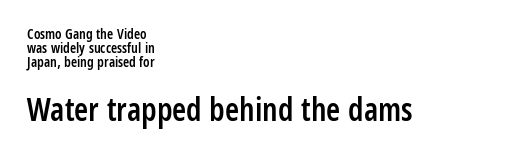
The following chunk of copy outweighs the initial chunk in type size. How are the letters spaced? Ordinarily, with no added tracking. The face used here is proportionally spaced, like ordinary book or web type. Regarding serifs, this sample does without them. Does the copy run flush right? No — it runs flush left. Notice how descenders almost collide with the ascenders below — that's tight leading.
